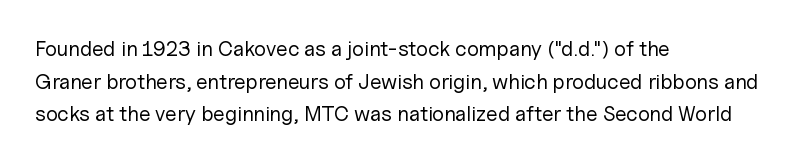
The image shows 21 px text type, upright; set left-aligned, normal line spacing (1.55x), normal letter spacing, not underlined.
